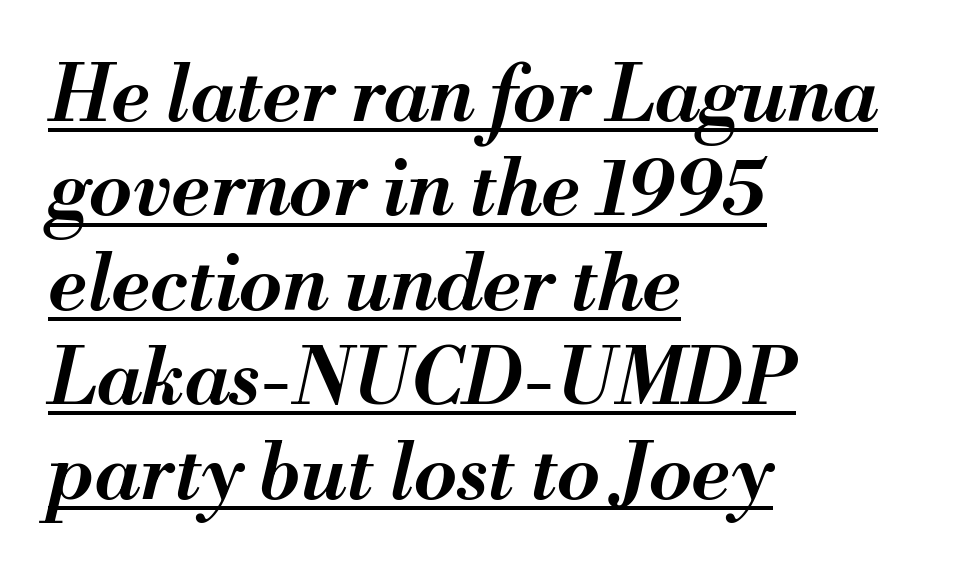
The image shows 78 px semibold type, italic (leaning right); set left-aligned, line spacing 1.21x, normal letter spacing, underlined; medium stroke contrast and a small x-height.
